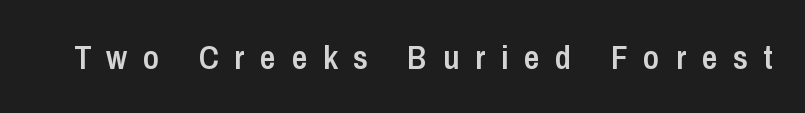
Q: Is the text bold? A: Semi-bold.
Q: Is the text italic (slanted)? A: No, it is upright.
Q: Is the typeface a serif or a sans-serif typeface? A: Sans-serif.
Q: Is the text underlined? A: No.
Q: Is the spacing between letters normal or unusually wide? A: Unusually wide.
Q: Width (condensed, normal, or wide)? A: Condensed.
Q: Stroke contrast? A: Low.
Q: x-height? A: Medium.
Q: Monospaced? A: No.
